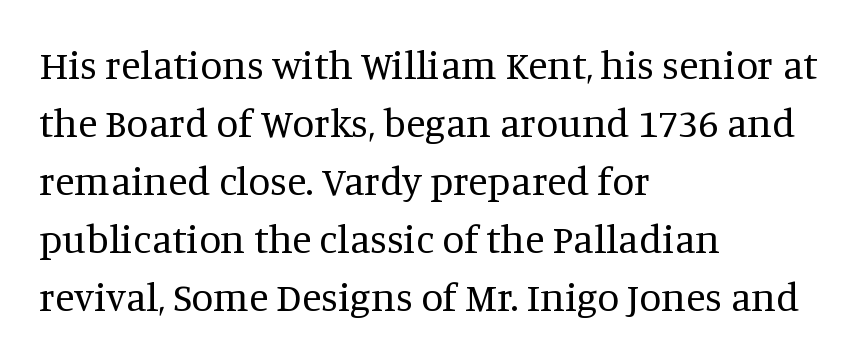
Q: Is the text bold? A: No.
Q: Is the text italic (slanted)? A: No, it is upright.
Q: Is the typeface a serif or a sans-serif typeface? A: Serif.
Q: Is the text underlined? A: No.
Q: How is the paragraph aligned? A: Left-aligned.
Q: Is the spacing between letters normal or unusually wide? A: Normal.
Q: Is the spacing between lines tight, normal or loose? A: Normal.
Q: Width (condensed, normal, or wide)? A: Normal.
Q: Stroke contrast? A: Medium.
Q: x-height? A: Large.
Q: Monospaced? A: No.
